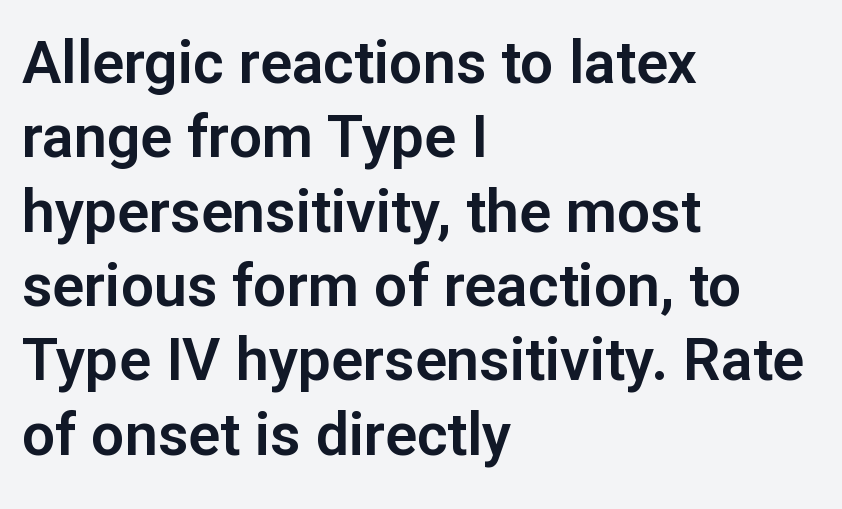
Q: Is the text italic (slanted)? A: No, it is upright.
Q: Is the typeface a serif or a sans-serif typeface? A: Sans-serif.
Q: Is the text underlined? A: No.
Q: How is the paragraph aligned? A: Left-aligned.
Q: Is the spacing between letters normal or unusually wide? A: Normal.
Q: Is the spacing between lines tight, normal or loose? A: Normal.
Q: Width (condensed, normal, or wide)? A: Normal.
Q: Stroke contrast? A: Low.
Q: x-height? A: Medium.
Q: Monospaced? A: No.
